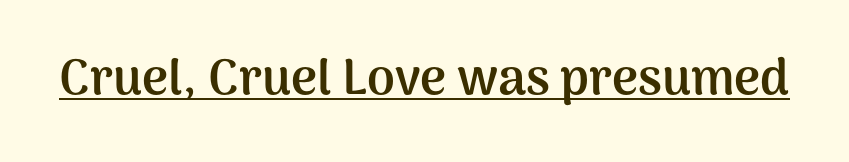
The designer went with a sans here, leaving each stem footless. Emphasis is given by a line drawn under the lettering. In terms of posture, this sample is upright. Nobody touched the tracking dial on this one.
